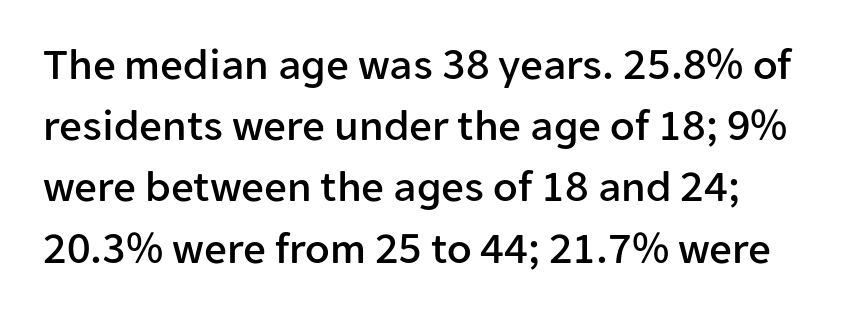
{"serif": "no", "italic": "no", "width": "normal", "stroke_contrast": "low", "x_height": "medium", "monospaced": "no", "underline": "no", "line_spacing": "normal", "line_spacing_ratio": 1.36, "letter_spacing": "normal", "letter_spacing_em": 0.0, "glyph_px": 45}
